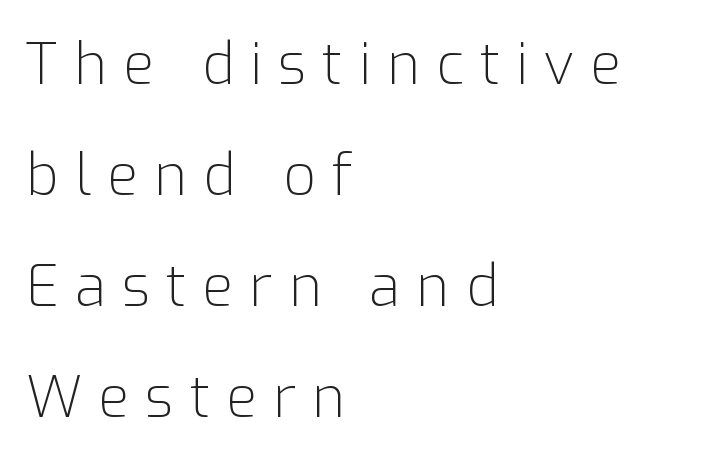
If you drew a line through each stem, it would be perfectly vertical. The passage shown has open, widely tracked lettering throughout. Check the space under the baseline: it is left empty. Note the varied advance widths — an 'i' is clearly narrower than an 'm'. To sum up the face: it is a sans, with no serifs.
